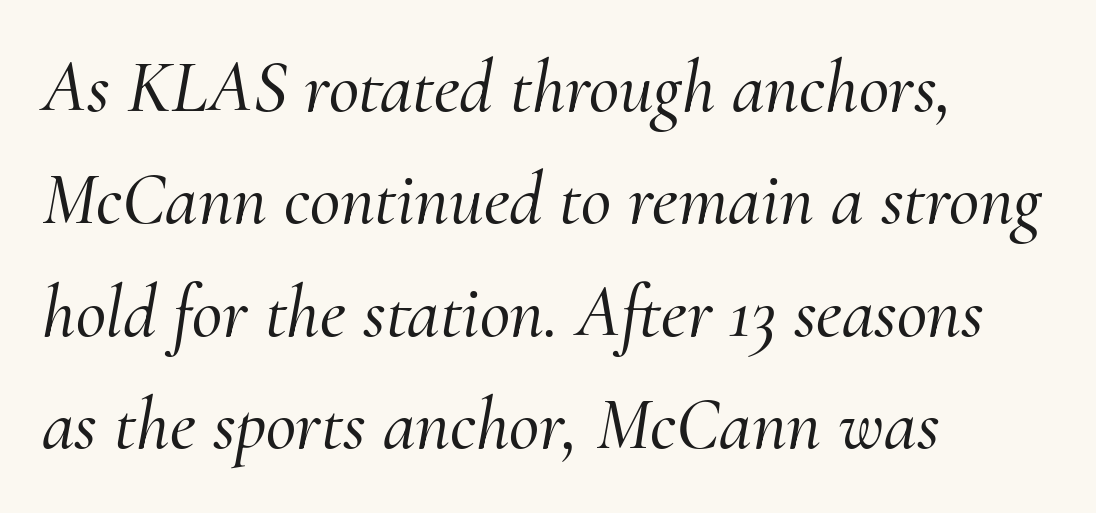
A typesetter would call this proportional, since set widths differ per character. Only glyphs here, with clear space below each row. The passage shown has conventional tracking throughout. A student would call this left alignment; a typographer would say flush left, rag right. Leading: standard.
